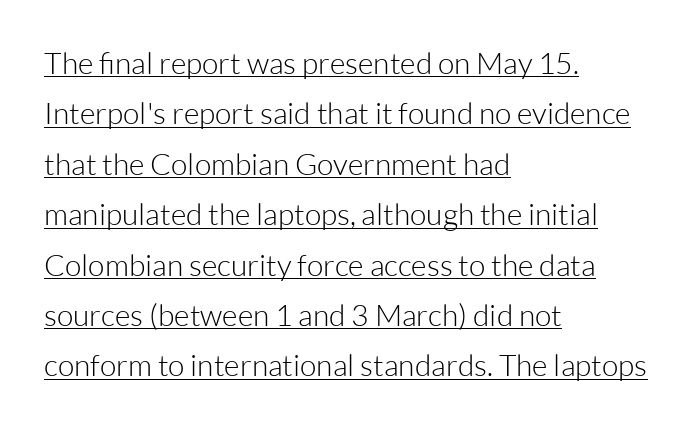
Caption: face not bold, strokes unweighted. Vertical strokes here are truly vertical. These lines stack with their left ends in a neat column. Looks like regular typesetting: each glyph gets only the width it needs.
